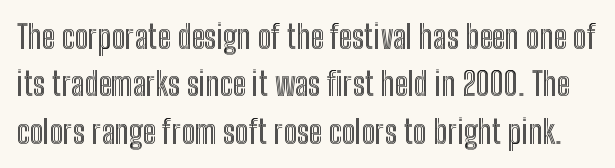
These lines are rendered in a variable-pitch font. Plain, unruled lines of type. Ordinary non-slanted type is in use. A typesetter would call this leading conventional body-copy spacing. Nothing unusual about the tracking: characters are spaced as the font intends.
